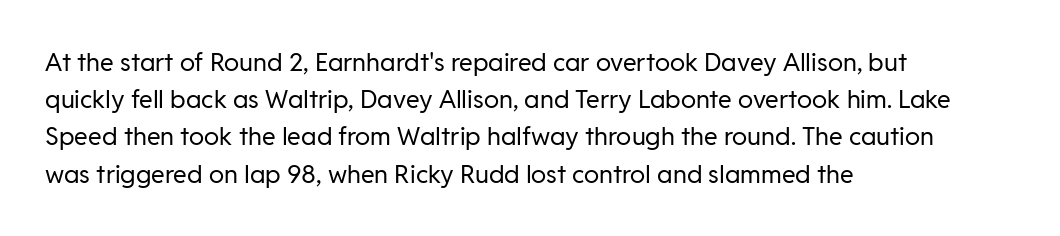
Each new line begins a customary step beneath the previous one. In CSS terms this would be text-align: left. Every character sits straight up, as roman type does. Inter-character spacing is left at the font's built-in metrics.
